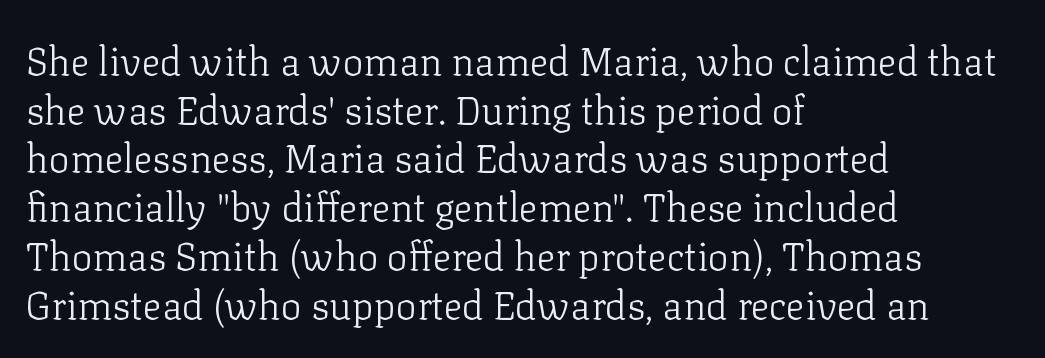
The image shows 39 px light serif type, upright; set left-aligned, normal line spacing (1.25x), normal letter spacing, not underlined; low stroke contrast and a medium x-height.
